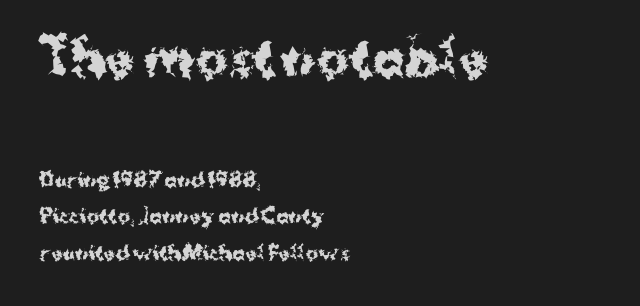
Q: Is the text bold? A: Yes.
Q: Is the text italic (slanted)? A: No, it is upright.
Q: Is the typeface a serif or a sans-serif typeface? A: Sans-serif.
Q: Is the text underlined? A: No.
Q: How is the paragraph aligned? A: Left-aligned.
Q: Is the spacing between letters normal or unusually wide? A: Normal.
Q: Is the spacing between lines tight, normal or loose? A: Loose.
Q: Which block of text is set in a larger size, the first (top) or the second (bottom)? A: The first (top) one.
Q: Width (condensed, normal, or wide)? A: Normal.
Q: Stroke contrast? A: Medium.
Q: x-height? A: Medium.
Q: Monospaced? A: No.
